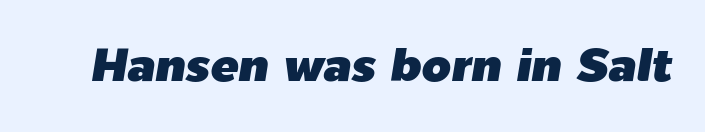
There's an unmistakable incline to the writing here. In terms of letterspacing, this is plain default setting. Character widths vary here, with narrow letters taking less room than wide ones. Anything drawn beneath the words? Only blank space.
